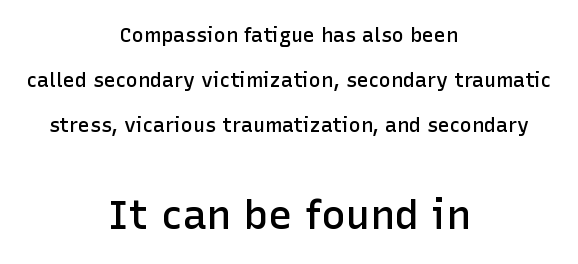
{"serif": "no", "italic": "no", "bold": "semi", "weight": "semibold", "width": "normal", "stroke_contrast": "low", "x_height": "medium", "monospaced": "no", "underline": "no", "align": "center", "line_spacing": "loose", "line_spacing_ratio": 2.24, "letter_spacing": "normal", "letter_spacing_em": 0.0, "larger_block": "second", "size_ratio": 2.05, "glyph_px": 41}
